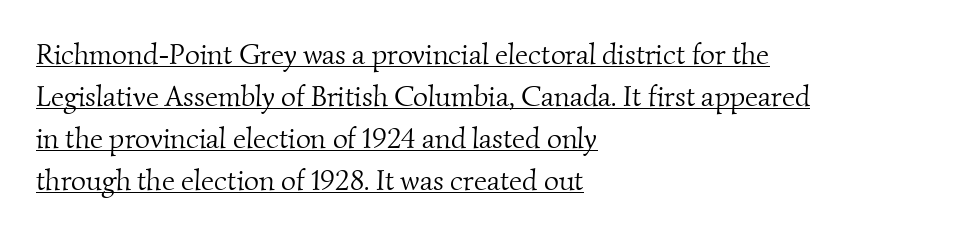
The image shows 29 px light serif type; set left-aligned, normal line spacing (1.45x), normal letter spacing, underlined; medium stroke contrast and a small x-height.
